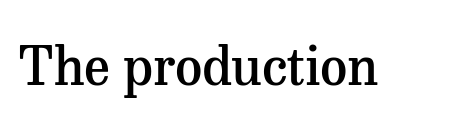
What stands out about the letter spacing? Nothing — it is the standard amount. Spacing verdict: proportional, widths tailored to each character. Stems and bowls a touch heavier than normal — semibold. Every stem runs plumb, perpendicular to the baseline. Does the type have serifs? Yes, each stem ends in a small foot.
